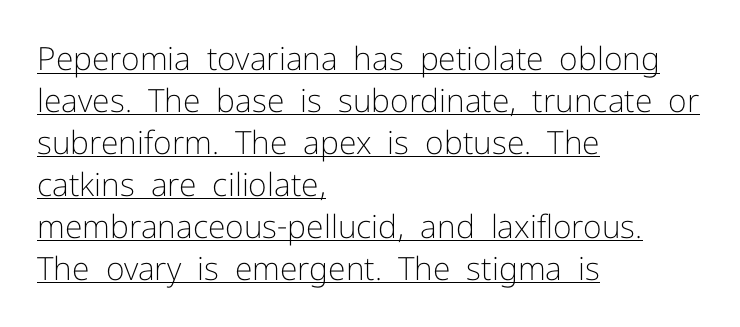
{"serif": "no", "italic": "no", "bold": "no", "weight": "light", "width": "normal", "stroke_contrast": "low", "x_height": "medium", "monospaced": "no", "underline": "yes", "align": "left", "line_spacing": "normal", "line_spacing_ratio": 1.31, "letter_spacing": "normal", "letter_spacing_em": 0.0, "glyph_px": 32}
